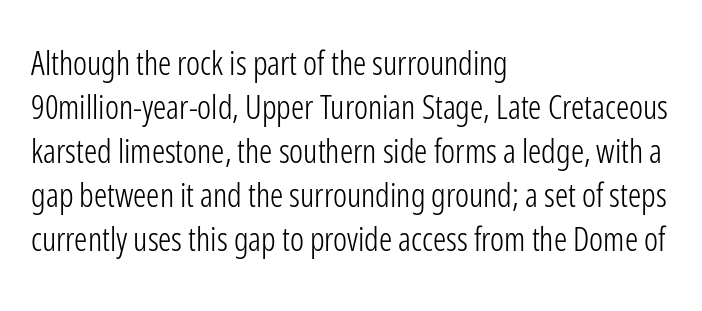
The passage shown is typed in a proportional face where columns would drift. Here the glyphs are tracked normally, forming tight word shapes. Unlike italic type, these characters show no tilt at all. Check under the words: just untouched page. This rendering uses left alignment, leaving the right contour irregular.
